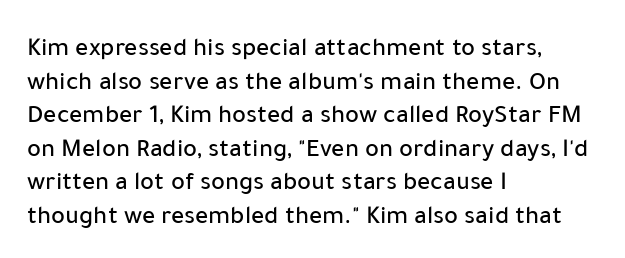
{"italic": "no", "underline": "no", "align": "left", "line_spacing": "normal", "line_spacing_ratio": 1.29, "letter_spacing": "normal", "letter_spacing_em": 0.0, "glyph_px": 26}
